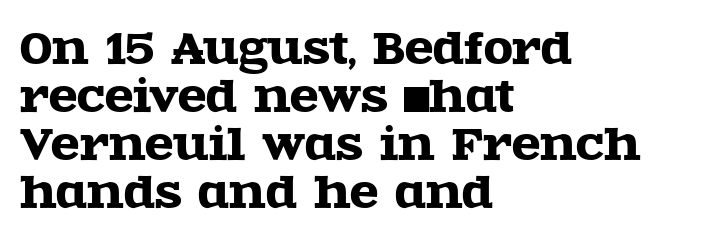
Q: Is the text italic (slanted)? A: No, it is upright.
Q: Is the typeface a serif or a sans-serif typeface? A: Serif.
Q: Is the text underlined? A: No.
Q: How is the paragraph aligned? A: Left-aligned.
Q: Is the spacing between letters normal or unusually wide? A: Normal.
Q: Is the spacing between lines tight, normal or loose? A: Tight.
Q: Width (condensed, normal, or wide)? A: Wide.
Q: x-height? A: Large.
Q: Monospaced? A: No.
